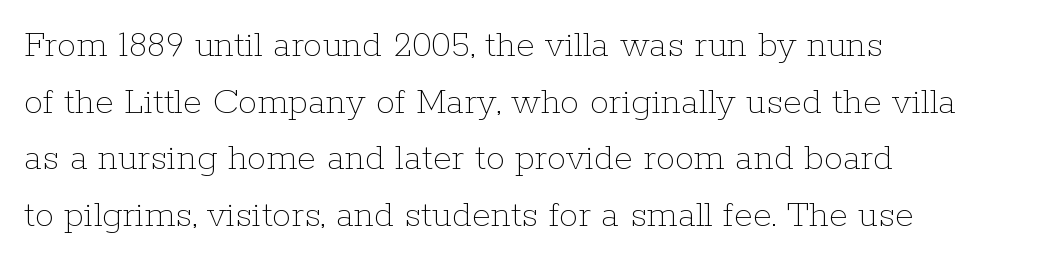
Q: Is the text bold? A: No.
Q: Is the text italic (slanted)? A: No, it is upright.
Q: Is the text underlined? A: No.
Q: How is the paragraph aligned? A: Left-aligned.
Q: Is the spacing between letters normal or unusually wide? A: Normal.
Q: Is the spacing between lines tight, normal or loose? A: Normal.
Q: Width (condensed, normal, or wide)? A: Normal.
Q: Stroke contrast? A: Low.
Q: x-height? A: Medium.
Q: Monospaced? A: No.
